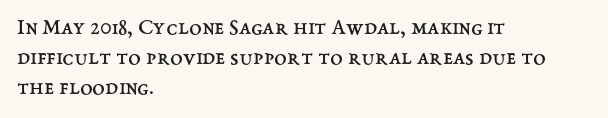
{"italic": "no", "bold": "no", "underline": "no", "align": "left", "line_spacing": "normal", "line_spacing_ratio": 1.3, "letter_spacing": "normal", "letter_spacing_em": 0.0, "glyph_px": 23}
